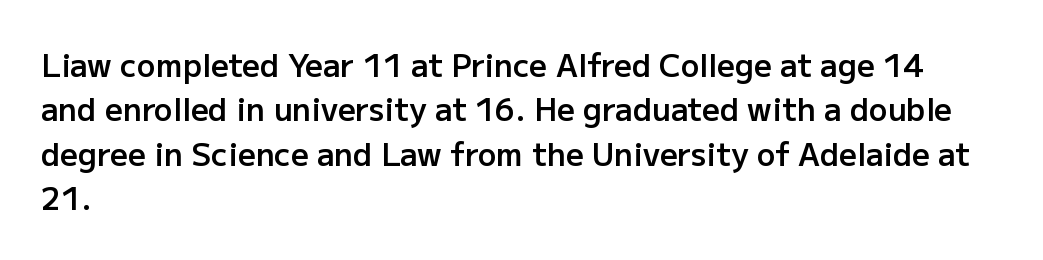
Q: Is the text bold? A: Semi-bold.
Q: Is the text italic (slanted)? A: No, it is upright.
Q: Is the typeface a serif or a sans-serif typeface? A: Sans-serif.
Q: Is the text underlined? A: No.
Q: How is the paragraph aligned? A: Left-aligned.
Q: Is the spacing between letters normal or unusually wide? A: Normal.
Q: Is the spacing between lines tight, normal or loose? A: Normal.
Q: Width (condensed, normal, or wide)? A: Normal.
Q: Stroke contrast? A: Low.
Q: x-height? A: Medium.
Q: Monospaced? A: No.
